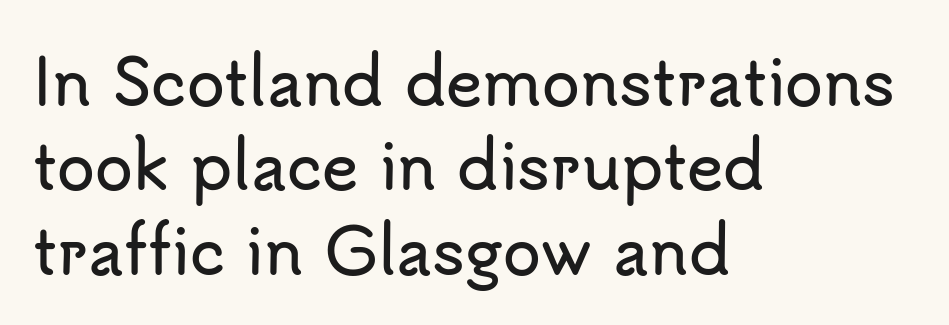
{"serif": "no", "italic": "no", "width": "normal", "stroke_contrast": "low", "x_height": "small", "monospaced": "no", "underline": "no", "align": "left", "line_spacing": "normal", "line_spacing_ratio": 1.36, "letter_spacing": "normal", "letter_spacing_em": 0.0, "glyph_px": 62}
